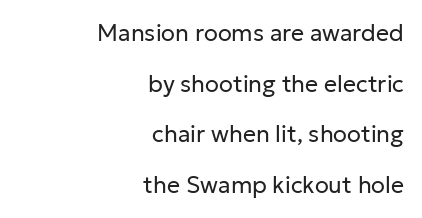
Q: Is the text bold? A: No.
Q: Is the text italic (slanted)? A: No, it is upright.
Q: Is the text underlined? A: No.
Q: How is the paragraph aligned? A: Right-aligned.
Q: Is the spacing between letters normal or unusually wide? A: Normal.
Q: Is the spacing between lines tight, normal or loose? A: Loose.
